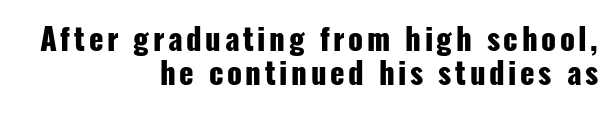
The rag falls on the left side of this text block. Think of a printed novel: that variable character pitch is what you see here. The letters stand straight up with perfectly vertical stems. Typesetter's note: full bold, strokes at maximum text heaviness. These lines huddle together more closely than default settings would place them. The characters display no serif detailing; their extremities are plain.
